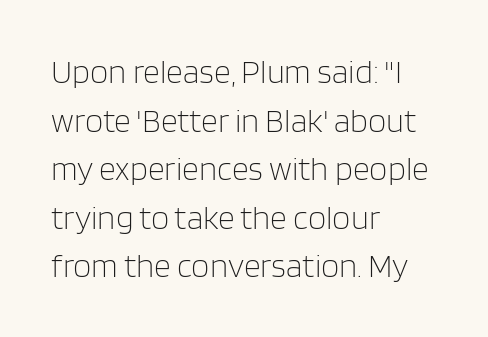
The type family on display is of the sans-serif kind. A typesetter would call this proportional, since set widths differ per character. The horizontal fit of the characters is conventional and even. This reads as an unemphasized weight, regular at the heaviest. Is the block centered? No — it sits flush against the left margin.
